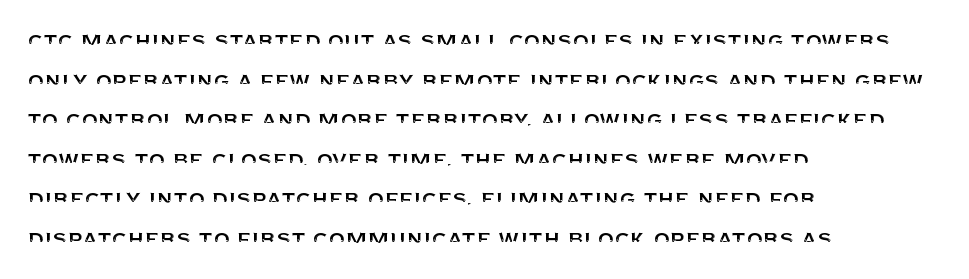
{"italic": "no", "underline": "no", "align": "left", "line_spacing": "normal", "line_spacing_ratio": 1.52, "letter_spacing": "normal", "letter_spacing_em": 0.0, "glyph_px": 26}
